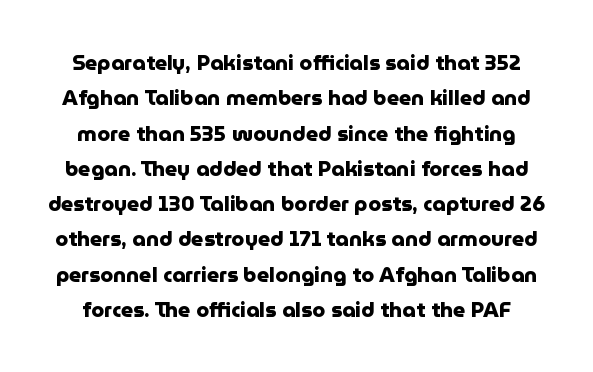
The image shows 21 px bold type, upright; set normal line spacing (1.68x), normal letter spacing, not underlined.
